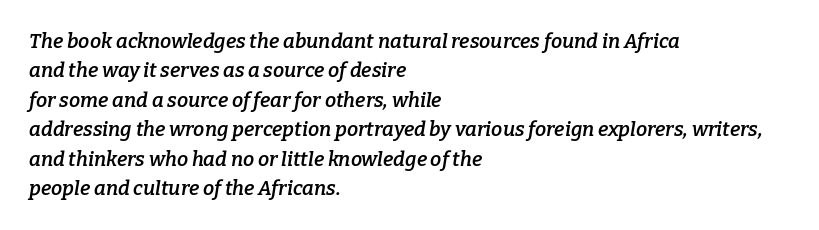
The image shows 20 px text type, italic (leaning right); set left-aligned, normal line spacing (1.47x), normal letter spacing, not underlined.
